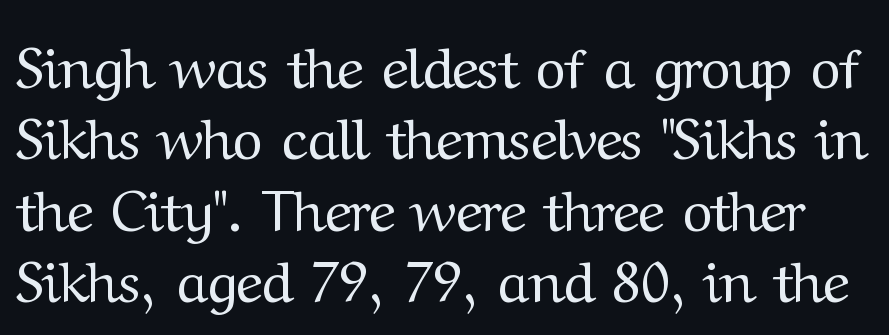
{"serif": "yes", "italic": "no", "bold": "no", "weight": "regular", "width": "normal", "stroke_contrast": "medium", "x_height": "medium", "monospaced": "no", "underline": "no", "line_spacing_ratio": 1.23, "letter_spacing": "normal", "letter_spacing_em": 0.0, "glyph_px": 58}
